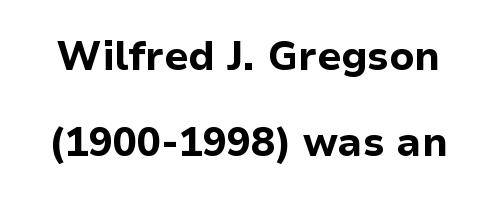
{"serif": "no", "italic": "no", "bold": "yes", "weight": "bold", "width": "normal", "stroke_contrast": "low", "x_height": "medium", "monospaced": "no", "underline": "no", "line_spacing": "loose", "line_spacing_ratio": 2.15, "letter_spacing": "normal", "letter_spacing_em": 0.0, "glyph_px": 40}
